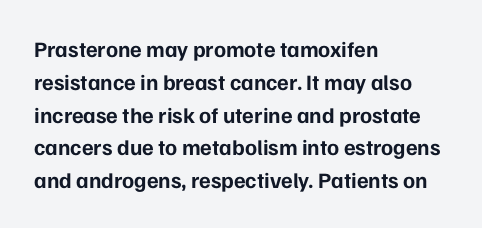
The image shows 22 px bold type, upright; set left-aligned, normal line spacing (1.49x), normal letter spacing, not underlined.
